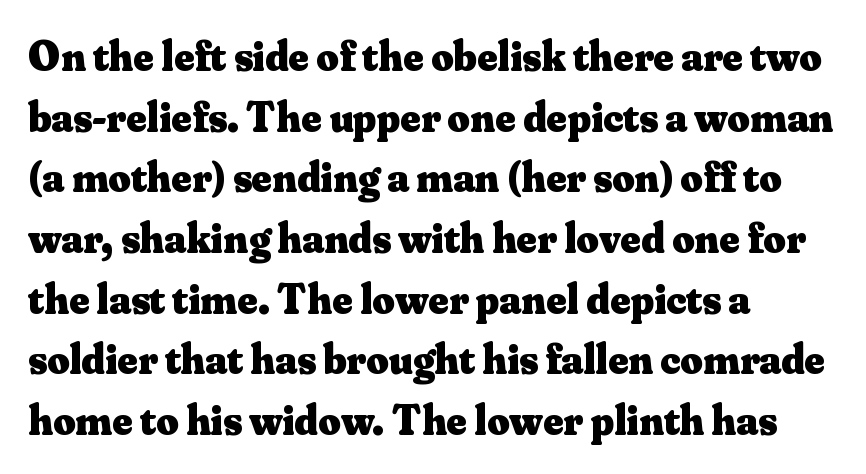
Descenders hang freely into open space. Notice how thick the strokes are: this is what a full bold looks like. This block has exactly the height ordinary leading produces. Varying glyph widths throughout — classic text-font behaviour. Inter-character spacing is left at the font's built-in metrics. Is this a sans? No — the strokes have serifs.
